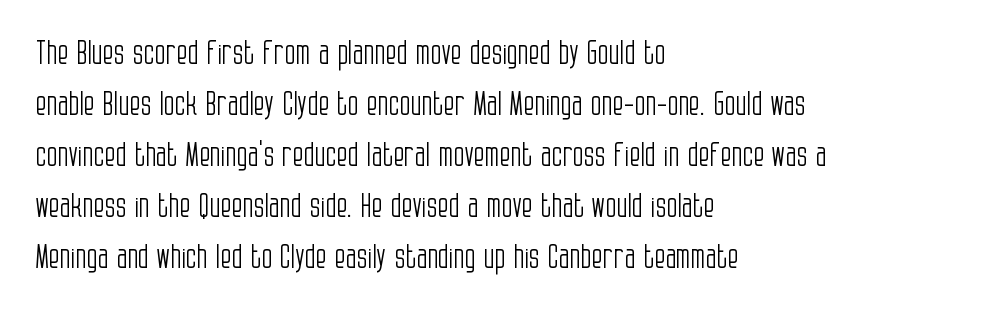
{"serif": "no", "italic": "no", "bold": "no", "weight": "light", "width": "condensed", "stroke_contrast": "low", "x_height": "large", "monospaced": "no", "underline": "no", "align": "left", "line_spacing": "normal", "line_spacing_ratio": 1.59, "letter_spacing": "normal", "letter_spacing_em": 0.0, "glyph_px": 32}
